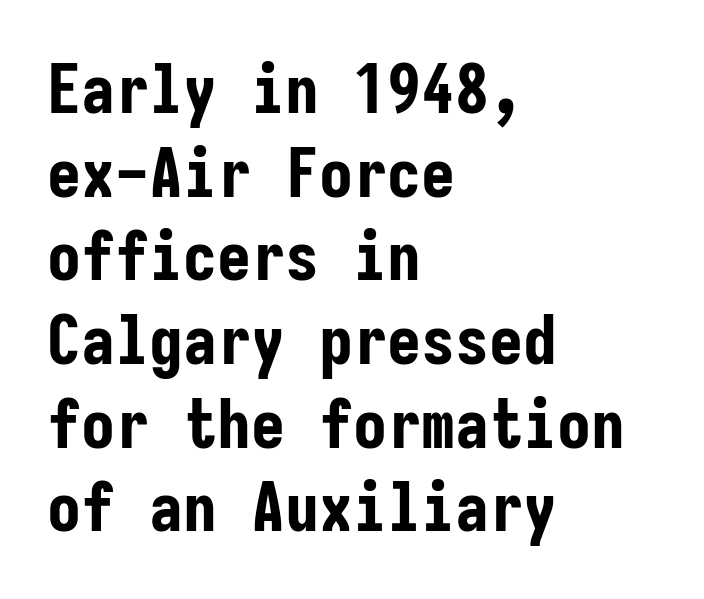
These lines keep a tight, regular rhythm from letter to letter. You can tell from the bare stems that sans-serif type was used. Reading down the block, your eye returns to a fixed left position each line. Is there any slant? The stems are plumb. The letters march in equal steps, a hallmark of fixed-pitch type. Unmarked baselines from the first word to the last.
